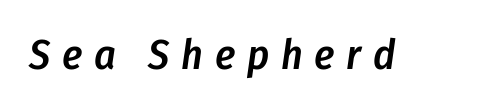
Spacing between characters has been opened up far beyond the box default. A semibold gives these letters moderate extra thickness, short of bold. The space beneath each line is pristine and unruled. An italicized treatment has been applied to the whole sample.
